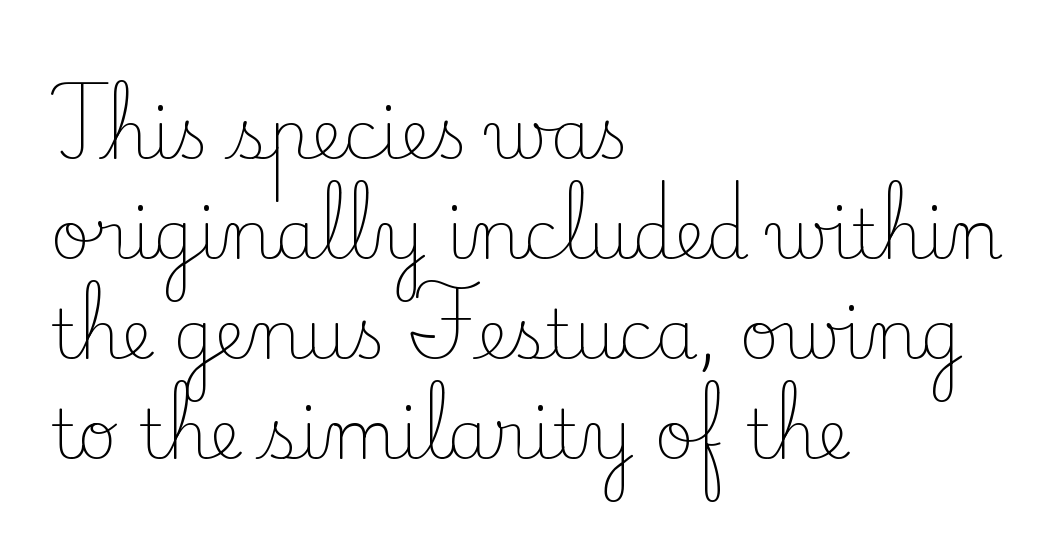
How are the letters spaced? Ordinarily, with no added tracking. Characters remain perfectly vertical along every line. The rendering anchors every line to the left-hand side. The letters advance in unequal steps, a hallmark of proportional type. Observe the serifs anchoring each vertical stroke in this sample.
